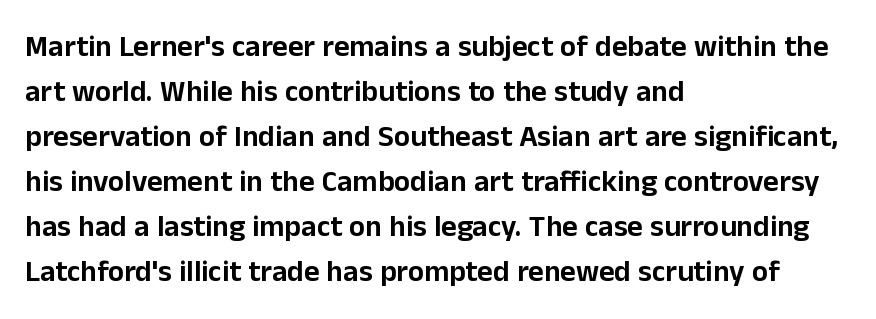
{"serif": "no", "italic": "no", "width": "normal", "stroke_contrast": "low", "x_height": "medium", "monospaced": "no", "underline": "no", "align": "left", "line_spacing": "normal", "line_spacing_ratio": 1.5, "letter_spacing": "normal", "letter_spacing_em": 0.0, "glyph_px": 30}
